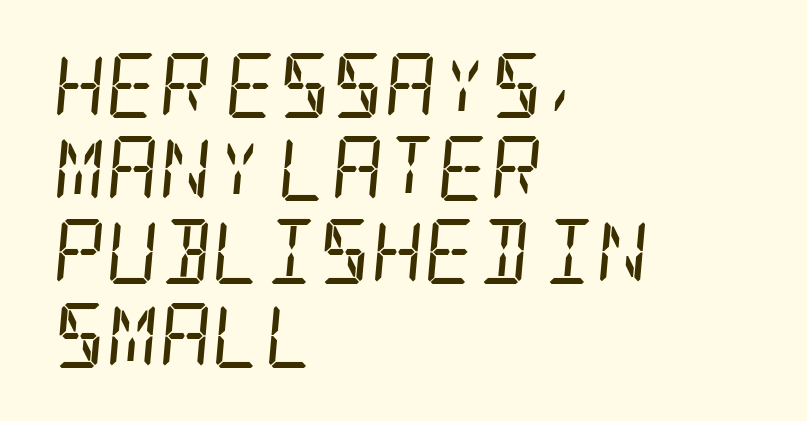
Q: Is the text bold? A: No.
Q: Is the text italic (slanted)? A: Yes, it leans right by about 5 degrees.
Q: Is the typeface a serif or a sans-serif typeface? A: Serif.
Q: Is the text underlined? A: No.
Q: How is the paragraph aligned? A: Left-aligned.
Q: Is the spacing between letters normal or unusually wide? A: Normal.
Q: Is the spacing between lines tight, normal or loose? A: Normal.
Q: Width (condensed, normal, or wide)? A: Condensed.
Q: Stroke contrast? A: Low.
Q: x-height? A: Large.
